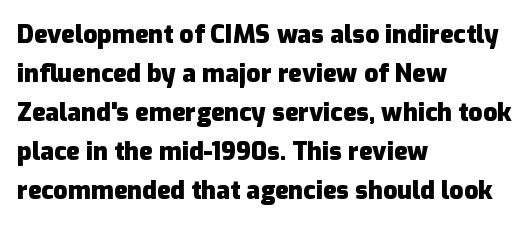
Vertical strokes here are truly vertical. In terms of letterspacing, this is plain default setting. This block has exactly the height ordinary leading produces. Pretty heavy lettering here — definitely bold.
